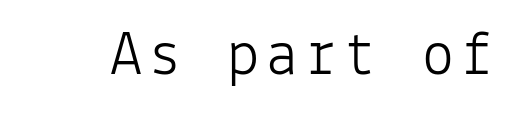
The specimen reads as upright at a glance. Note the uniform advance width — an 'i' takes as much space as an 'm'. The passage shown is not bold in any degree. These lines are composed in type without serifs. Nobody drew a line under any word here.
